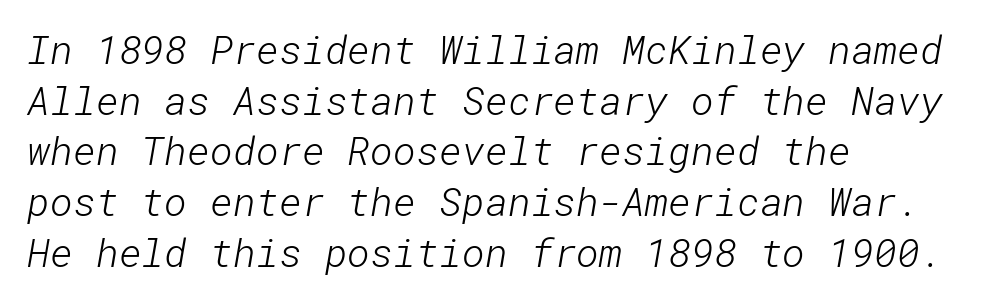
Honestly, the row spacing looks completely unremarkable. A student would call this left alignment; a typographer would say flush left, rag right. Examine the stroke ends and you'll find no serifs. Stems here are at most as thick as an everyday book face. Letter spacing: default. This rendering features lettering with no underline.
